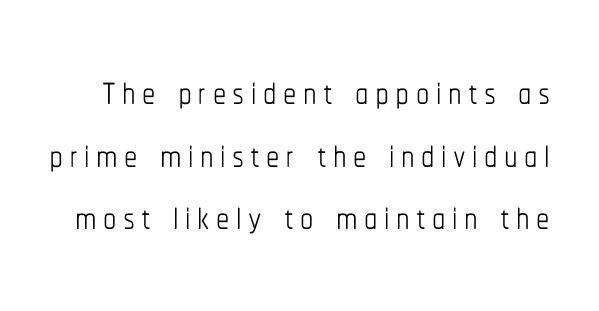
The image shows 53 px thin, condensed type, upright; set line spacing 1.18x, not underlined; low stroke contrast and a medium x-height.
